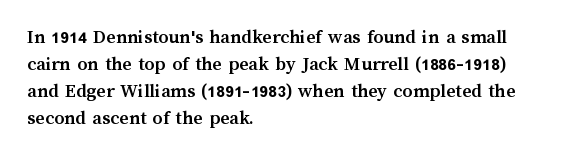
The font's upright variant was chosen for this text. Notice how the passage keeps a crisp vertical edge on the left only. Honestly, the row spacing looks completely unremarkable. Bare-footed words on every line.
